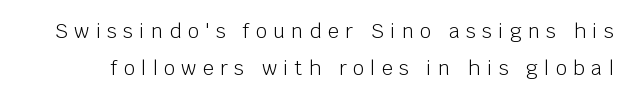
The specimen reads as upright at a glance. A clean baseline with only descenders dipping below it. Weight: regular or lighter. Students, note that the glyphs here are deliberately spaced far apart.
